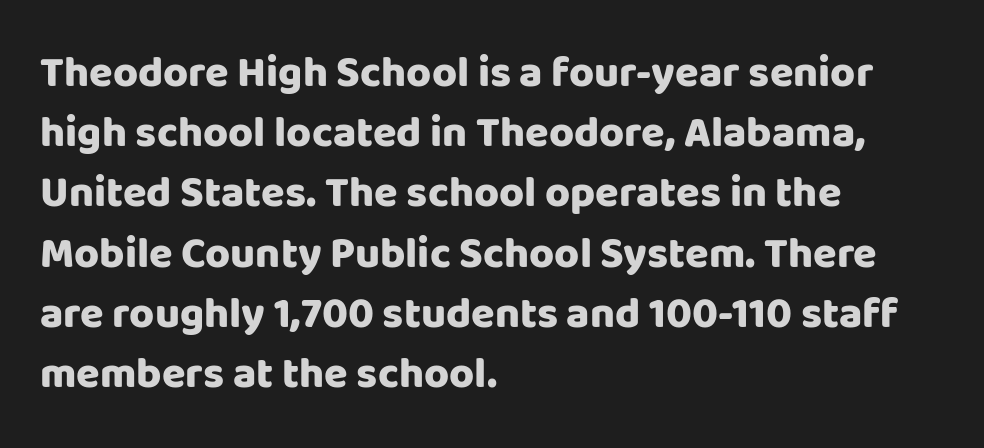
Serifs: no, the terminals of the letterforms are clean. A dark, heavy texture on the line: the type is bold. Does extra space separate the letters? No, they use regular spacing. Does the lettering tilt? It doesn't — this is upright. The face used here is proportionally spaced, like ordinary book or web type. Each row of text sits above clean, open space.
